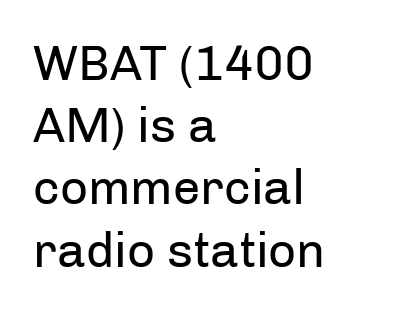
{"serif": "no", "italic": "no", "bold": "no", "weight": "regular", "width": "normal", "stroke_contrast": "low", "x_height": "medium", "monospaced": "no", "underline": "no", "align": "left", "line_spacing": "normal", "line_spacing_ratio": 1.27, "letter_spacing": "normal", "letter_spacing_em": 0.0, "glyph_px": 49}
